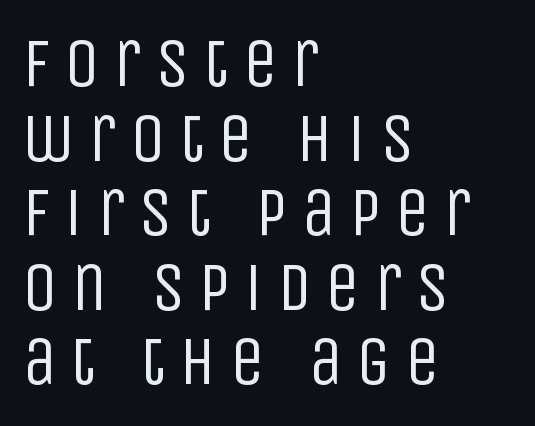
{"serif": "no", "italic": "no", "bold": "no", "weight": "regular", "width": "condensed", "stroke_contrast": "low", "x_height": "large", "monospaced": "no", "underline": "no", "align": "left", "line_spacing": "tight", "line_spacing_ratio": 1.08, "letter_spacing": "wide", "letter_spacing_em": 0.2, "glyph_px": 69}
